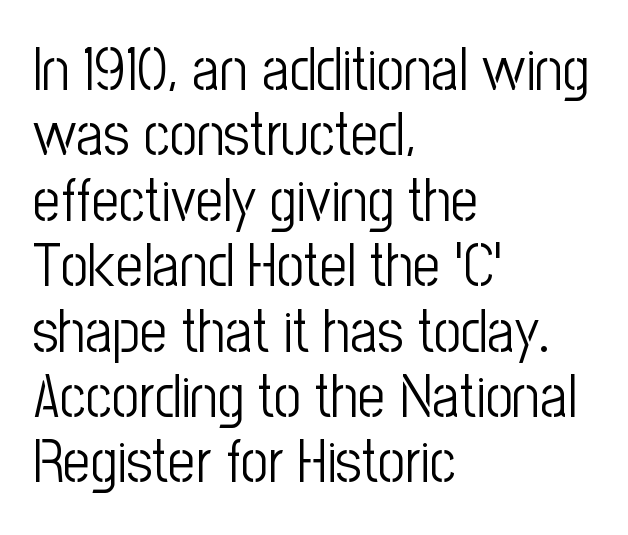
{"serif": "no", "italic": "no", "bold": "no", "weight": "light", "width": "condensed", "stroke_contrast": "low", "x_height": "medium", "monospaced": "no", "underline": "no", "align": "left", "line_spacing": "tight", "line_spacing_ratio": 1.09, "letter_spacing": "normal", "letter_spacing_em": 0.0, "glyph_px": 60}
